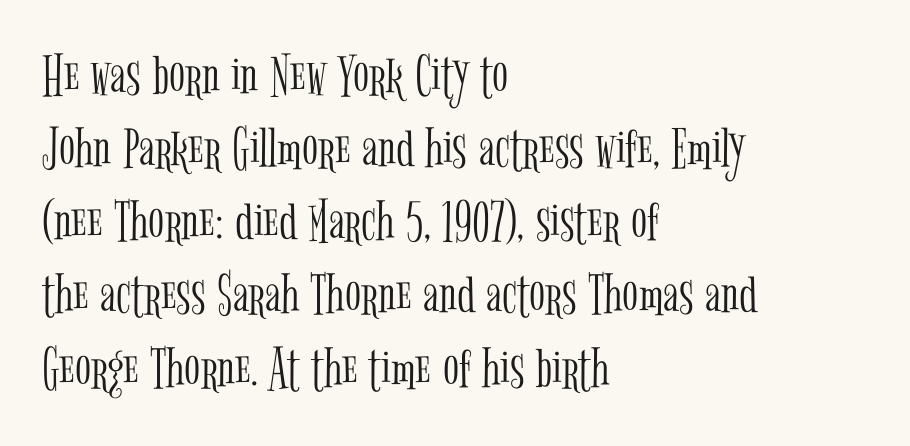
Q: Is the text bold? A: No.
Q: Is the text italic (slanted)? A: No, it is upright.
Q: Is the typeface a serif or a sans-serif typeface? A: Serif.
Q: Is the text underlined? A: No.
Q: How is the paragraph aligned? A: Left-aligned.
Q: Is the spacing between letters normal or unusually wide? A: Normal.
Q: Width (condensed, normal, or wide)? A: Condensed.
Q: Stroke contrast? A: Low.
Q: x-height? A: Medium.
Q: Monospaced? A: No.
